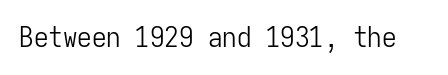
The letters look calm and open, with moderate or lighter stems. Is this a sans? Yes — the strokes have no serifs. Is this a fixed-width face? Yes — each glyph sits in an identical cell. Ordinary non-slanted type is in use. The baseline area is clear. This sample uses plain, unmodified letter spacing.
